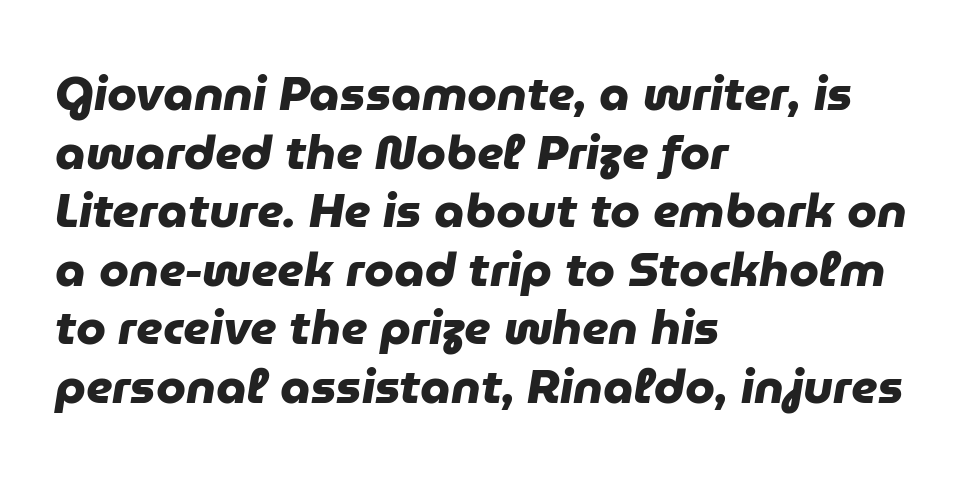
{"serif": "no", "bold": "yes", "weight": "heavy", "width": "normal", "stroke_contrast": "low", "x_height": "medium", "monospaced": "no", "underline": "no", "align": "left", "line_spacing_ratio": 1.22, "letter_spacing": "normal", "letter_spacing_em": 0.0, "glyph_px": 48}
